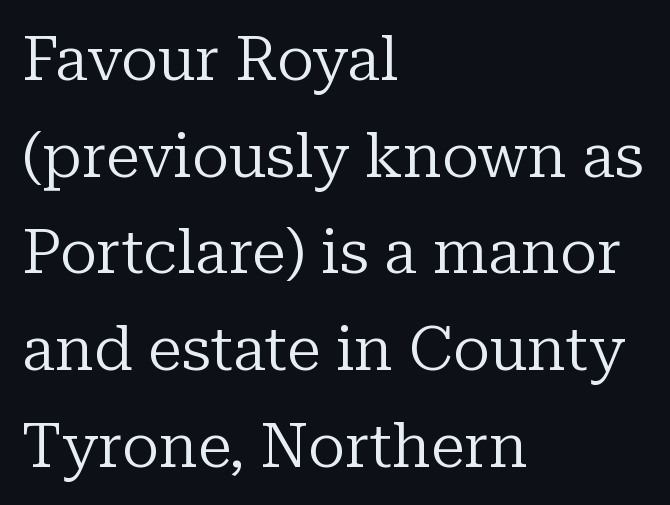
{"serif": "yes", "italic": "no", "bold": "no", "weight": "regular", "width": "normal", "stroke_contrast": "low", "x_height": "medium", "monospaced": "no", "underline": "no", "align": "left", "line_spacing": "normal", "line_spacing_ratio": 1.56, "letter_spacing": "normal", "letter_spacing_em": 0.0, "glyph_px": 62}
